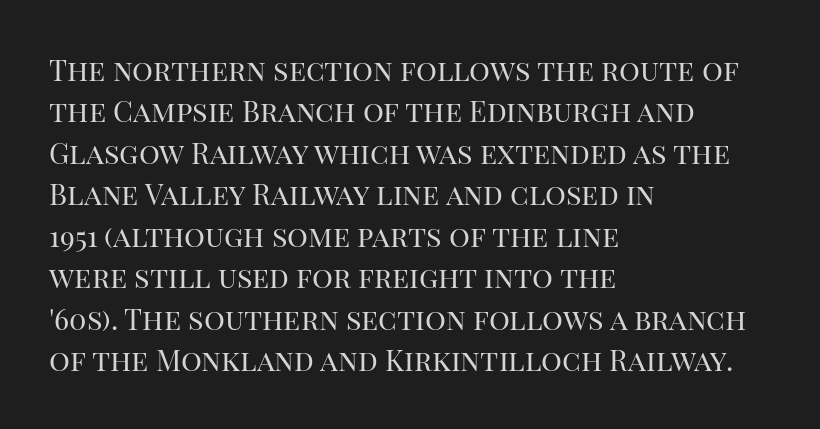
{"serif": "yes", "italic": "no", "bold": "no", "weight": "regular", "width": "normal", "stroke_contrast": "high", "x_height": "large", "monospaced": "no", "underline": "no", "align": "left", "line_spacing": "normal", "line_spacing_ratio": 1.43, "letter_spacing": "normal", "letter_spacing_em": 0.0, "glyph_px": 29}
